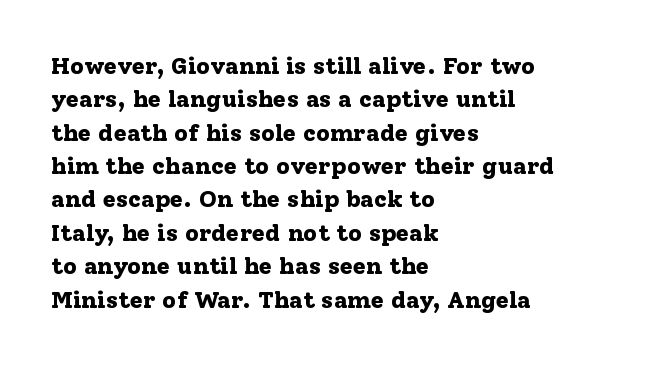
You can tell it's not italic because the verticals are truly vertical. Descender tails drop into unmarked territory. Baseline-to-baseline distance is the conventional proportion of letter height. Nobody touched the tracking dial on this one. Thick stems and heavy bowls — unmistakably bold. One-word summary of the alignment: left.
